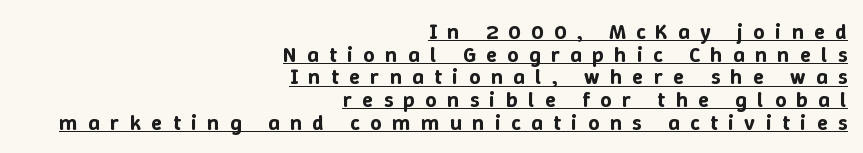
Q: Is the text italic (slanted)? A: No, it is upright.
Q: Is the text underlined? A: Yes.
Q: How is the paragraph aligned? A: Right-aligned.
Q: Is the spacing between letters normal or unusually wide? A: Unusually wide.
Q: Is the spacing between lines tight, normal or loose? A: Tight.
